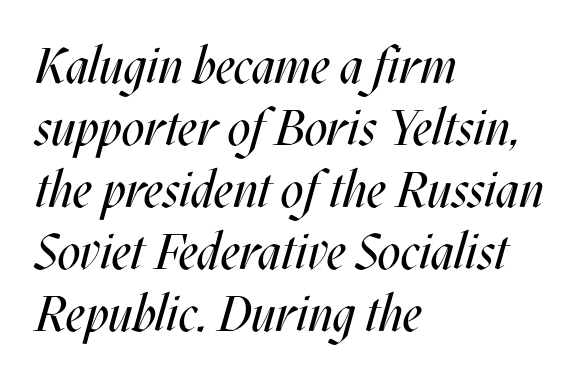
The image shows 50 px regular-weight, condensed type, italic (leaning right); set left-aligned, line spacing 1.24x, normal letter spacing, not underlined; medium stroke contrast and a large x-height.
